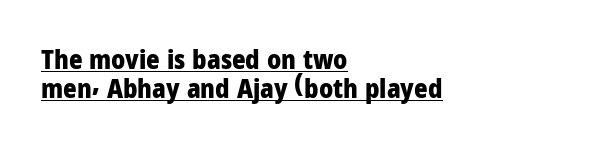
{"italic": "no", "bold": "yes", "underline": "yes", "align": "left", "line_spacing": "tight", "line_spacing_ratio": 1.12, "letter_spacing": "normal", "letter_spacing_em": 0.0, "glyph_px": 26}
